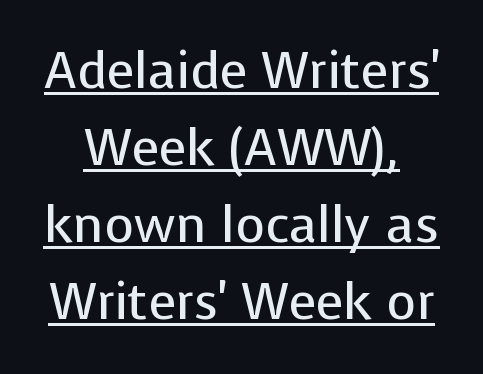
The image shows 51 px regular-weight sans-serif type, upright; set centered, normal line spacing (1.51x), normal letter spacing, underlined; low stroke contrast and a medium x-height.
